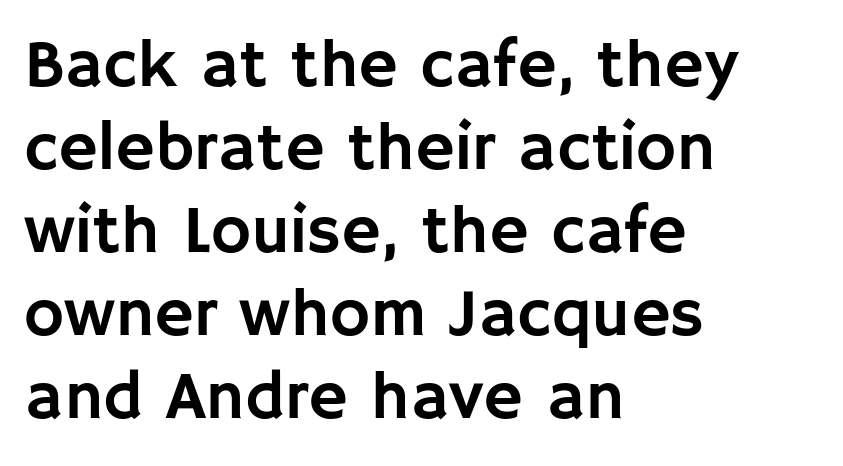
The image shows 68 px sans-serif type, upright; set left-aligned, line spacing 1.22x, normal letter spacing, not underlined; low stroke contrast and a large x-height.
